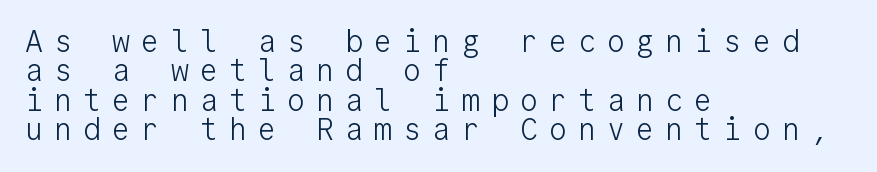
Q: Is the text bold? A: No.
Q: Is the text italic (slanted)? A: No, it is upright.
Q: Is the typeface a serif or a sans-serif typeface? A: Sans-serif.
Q: Is the text underlined? A: No.
Q: How is the paragraph aligned? A: Left-aligned.
Q: Is the spacing between letters normal or unusually wide? A: Unusually wide.
Q: Is the spacing between lines tight, normal or loose? A: Tight.
Q: Width (condensed, normal, or wide)? A: Normal.
Q: Stroke contrast? A: Low.
Q: x-height? A: Medium.
Q: Monospaced? A: Yes.
